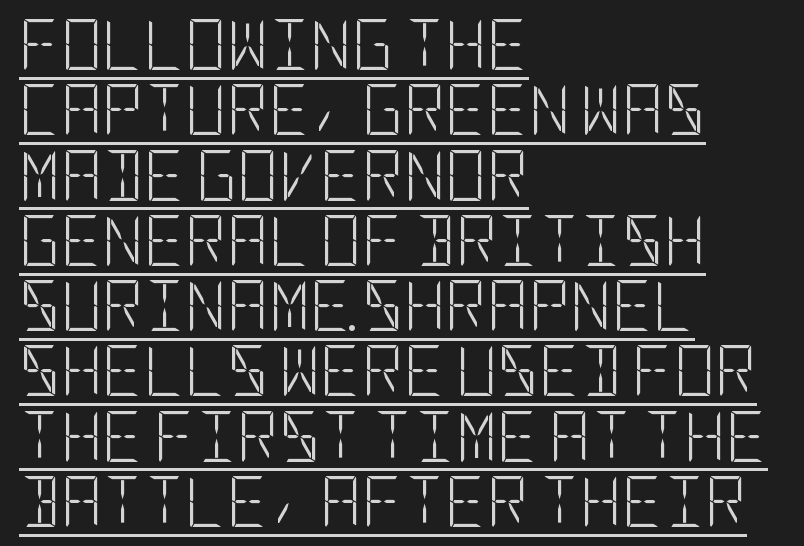
{"serif": "no", "italic": "no", "bold": "no", "weight": "light", "width": "condensed", "stroke_contrast": "low", "x_height": "large", "underline": "yes", "align": "left", "line_spacing": "normal", "line_spacing_ratio": 1.28, "letter_spacing": "normal", "letter_spacing_em": 0.0, "glyph_px": 51}
